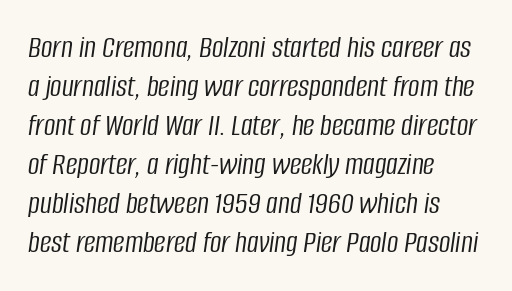
The image shows 32 px light, condensed type, italic (leaning right); set left-aligned, line spacing 1.22x, normal letter spacing, not underlined; low stroke contrast and a large x-height.
